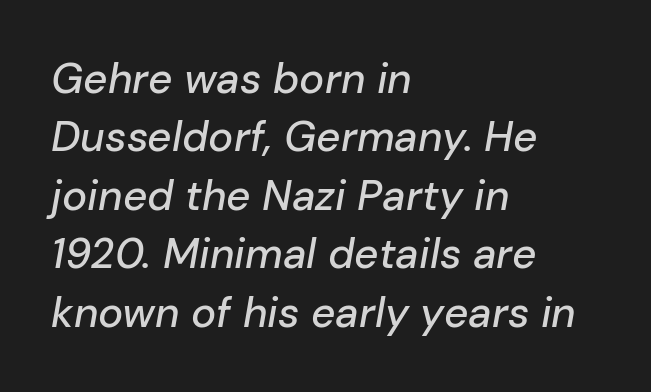
{"italic": "yes", "lean": "right", "slant_degrees": 10, "width": "normal", "stroke_contrast": "low", "x_height": "medium", "monospaced": "no", "underline": "no", "align": "left", "line_spacing": "normal", "line_spacing_ratio": 1.39, "letter_spacing": "normal", "letter_spacing_em": 0.0, "glyph_px": 42}
